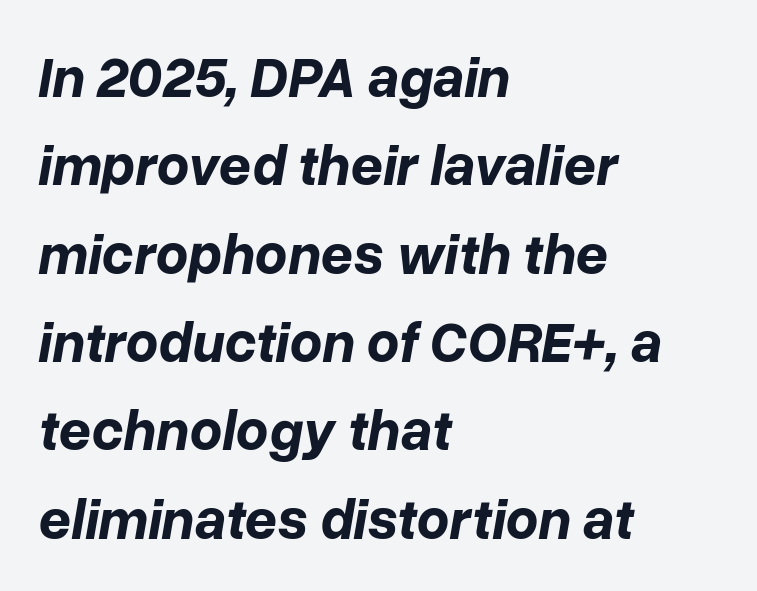
Q: Is the text bold? A: Yes.
Q: Is the text italic (slanted)? A: Yes, it leans right by about 10 degrees.
Q: Is the text underlined? A: No.
Q: How is the paragraph aligned? A: Left-aligned.
Q: Is the spacing between letters normal or unusually wide? A: Normal.
Q: Is the spacing between lines tight, normal or loose? A: Normal.
Q: Width (condensed, normal, or wide)? A: Normal.
Q: Stroke contrast? A: Low.
Q: x-height? A: Medium.
Q: Monospaced? A: No.
